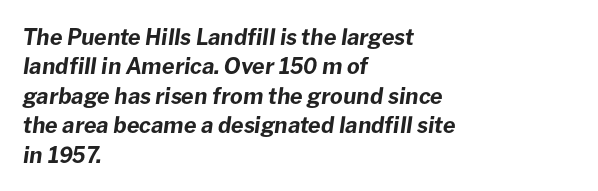
Q: Is the text bold? A: Yes.
Q: Is the text italic (slanted)? A: Yes, it leans right by about 8 degrees.
Q: Is the text underlined? A: No.
Q: How is the paragraph aligned? A: Left-aligned.
Q: Is the spacing between letters normal or unusually wide? A: Normal.
Q: Is the spacing between lines tight, normal or loose? A: Normal.
